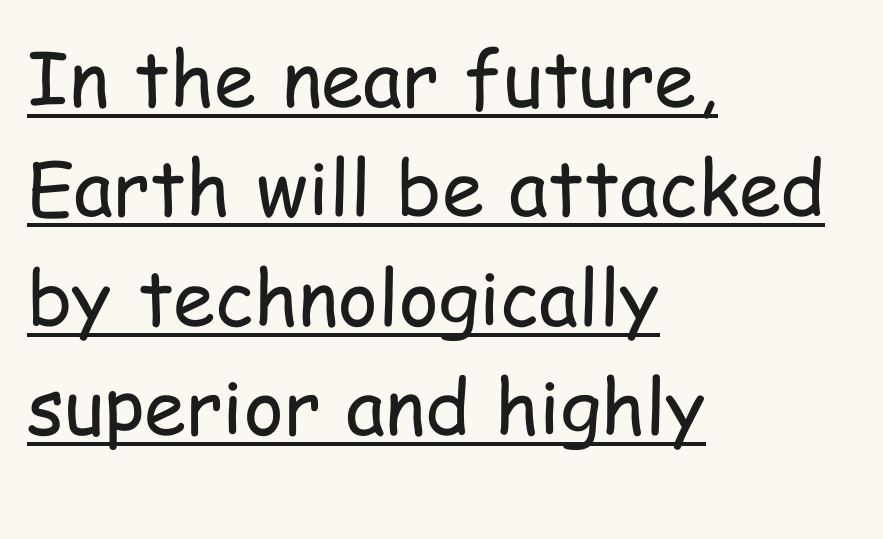
The image shows 76 px regular-weight, condensed sans-serif type, upright; set left-aligned, normal line spacing (1.44x), normal letter spacing, underlined; low stroke contrast and a medium x-height.
